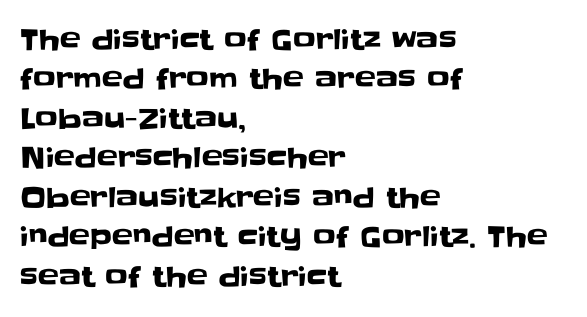
Q: Is the text italic (slanted)? A: No, it is upright.
Q: Is the typeface a serif or a sans-serif typeface? A: Sans-serif.
Q: Is the text underlined? A: No.
Q: How is the paragraph aligned? A: Left-aligned.
Q: Is the spacing between letters normal or unusually wide? A: Normal.
Q: Is the spacing between lines tight, normal or loose? A: Normal.
Q: Width (condensed, normal, or wide)? A: Normal.
Q: Stroke contrast? A: Low.
Q: x-height? A: Large.
Q: Monospaced? A: No.
